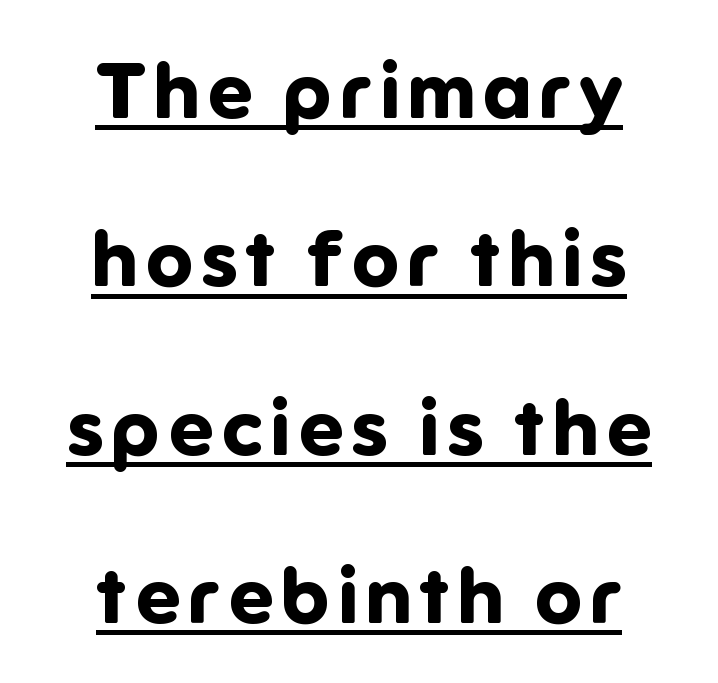
Rendered with straight, roman letterforms. Beneath each row of characters lies a ruled line. The letters carry no serifs — their stems end cleanly without finishing strokes. Stroke thickness is high; the sample reads as a true bold. Airy leading. Typeset on center — no edge is straight.
